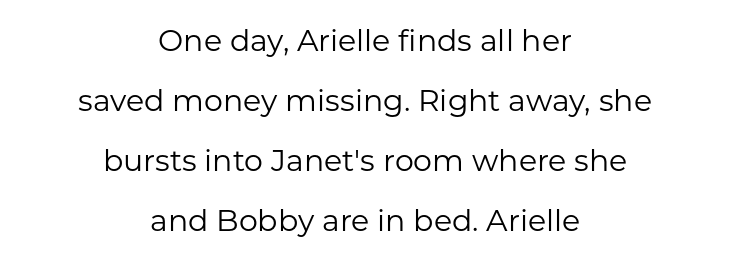
The image shows 30 px regular-weight sans-serif type, upright; set centered, loose line spacing (2.0x), normal letter spacing, not underlined; low stroke contrast and a medium x-height.
